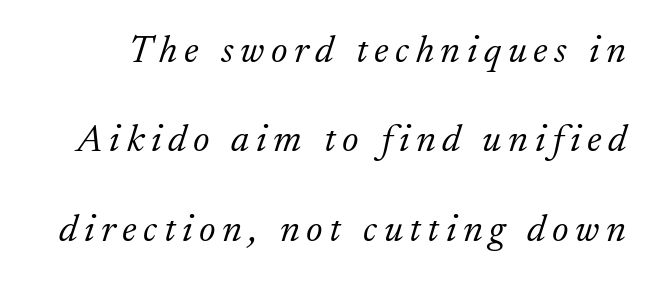
Varying glyph widths throughout — classic text-font behaviour. It's the slanting kind of type. Type style note: has serifs. The baseline area is clear. One glance says open: line gaps are wider than usual. Weight: not bold — regular or lighter.
